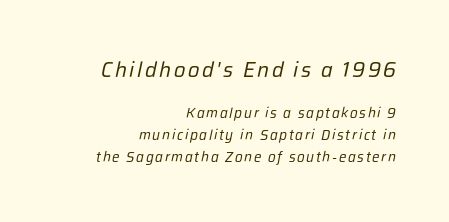
{"italic": "yes", "lean": "right", "slant_degrees": 12, "bold": "no", "underline": "no", "align": "right", "line_spacing": "normal", "line_spacing_ratio": 1.55, "larger_block": "first", "size_ratio": 1.5, "glyph_px": 21}
